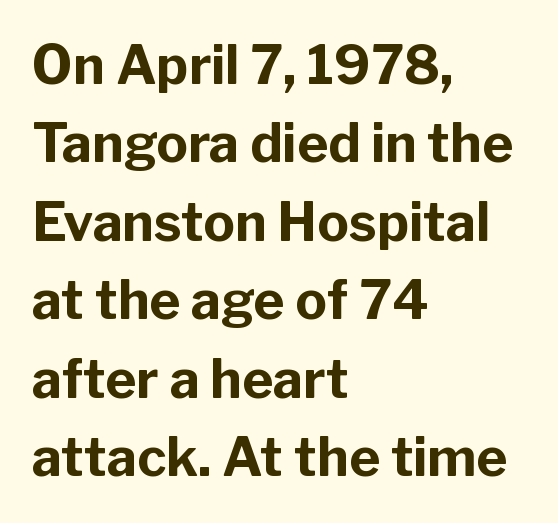
{"serif": "no", "italic": "no", "bold": "yes", "weight": "bold", "width": "normal", "stroke_contrast": "low", "x_height": "medium", "monospaced": "no", "underline": "no", "align": "left", "line_spacing": "normal", "line_spacing_ratio": 1.48, "letter_spacing": "normal", "letter_spacing_em": 0.0, "glyph_px": 53}
